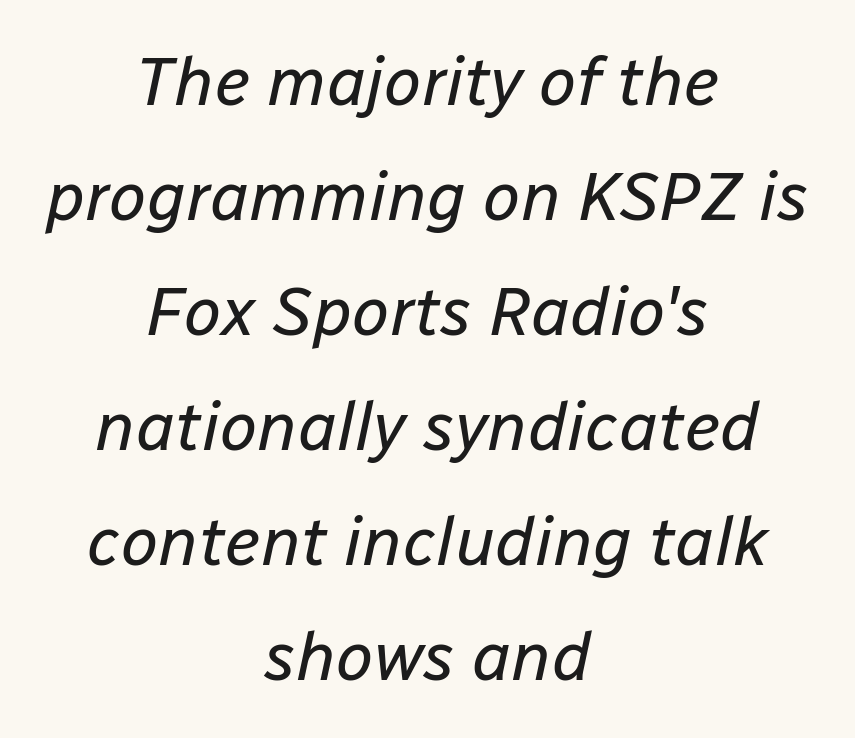
Q: Is the text bold? A: No.
Q: Is the text italic (slanted)? A: Yes, it leans right by about 12 degrees.
Q: Is the text underlined? A: No.
Q: How is the paragraph aligned? A: Centered.
Q: Is the spacing between letters normal or unusually wide? A: Normal.
Q: Is the spacing between lines tight, normal or loose? A: Normal.
Q: Width (condensed, normal, or wide)? A: Normal.
Q: Stroke contrast? A: Low.
Q: x-height? A: Medium.
Q: Monospaced? A: No.
